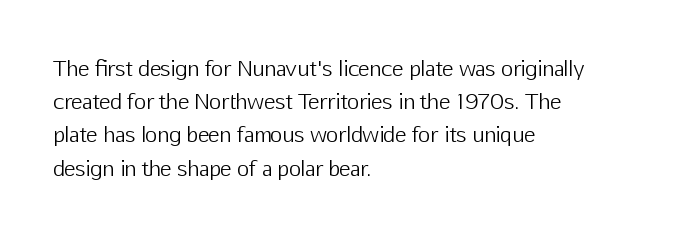
Q: Is the text bold? A: No.
Q: Is the text italic (slanted)? A: No, it is upright.
Q: Is the text underlined? A: No.
Q: How is the paragraph aligned? A: Left-aligned.
Q: Is the spacing between letters normal or unusually wide? A: Normal.
Q: Is the spacing between lines tight, normal or loose? A: Normal.
